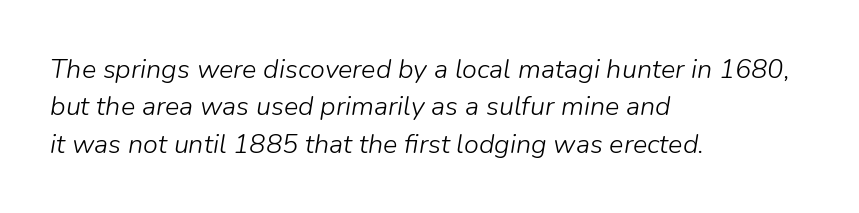
{"italic": "yes", "lean": "right", "slant_degrees": 9, "bold": "no", "underline": "no", "align": "left", "line_spacing": "normal", "line_spacing_ratio": 1.38, "letter_spacing": "normal", "letter_spacing_em": 0.0, "glyph_px": 27}
